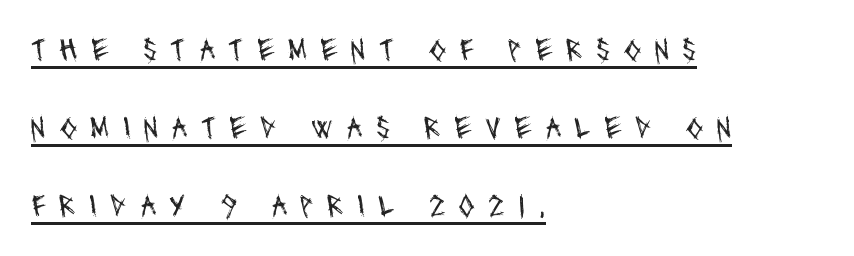
The image shows 32 px regular-weight, condensed sans-serif type; set left-aligned, loose line spacing (2.44x), unusually wide letter spacing (+0.41 em), underlined; medium stroke contrast and a large x-height.
